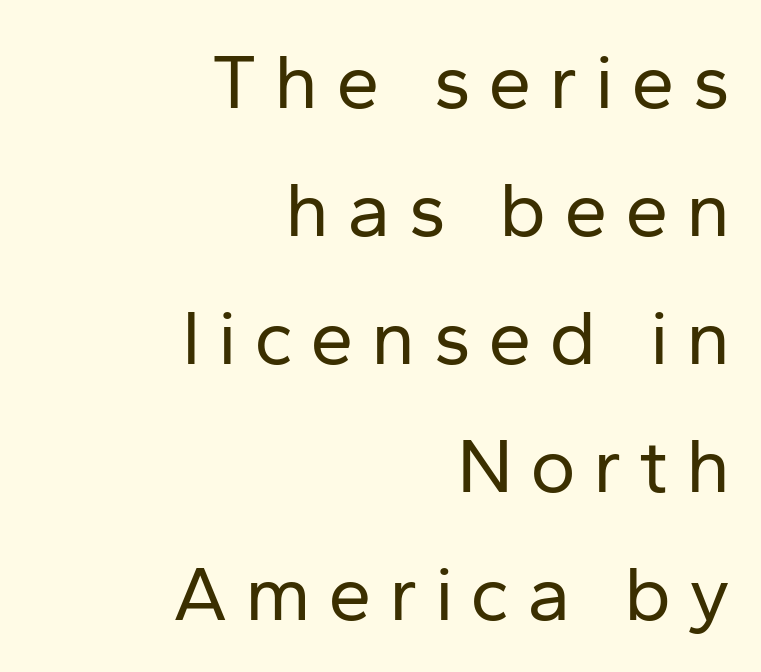
The image shows 78 px regular-weight sans-serif type, upright; set right-aligned, normal line spacing (1.64x), unusually wide letter spacing (+0.22 em), not underlined; low stroke contrast and a medium x-height.
